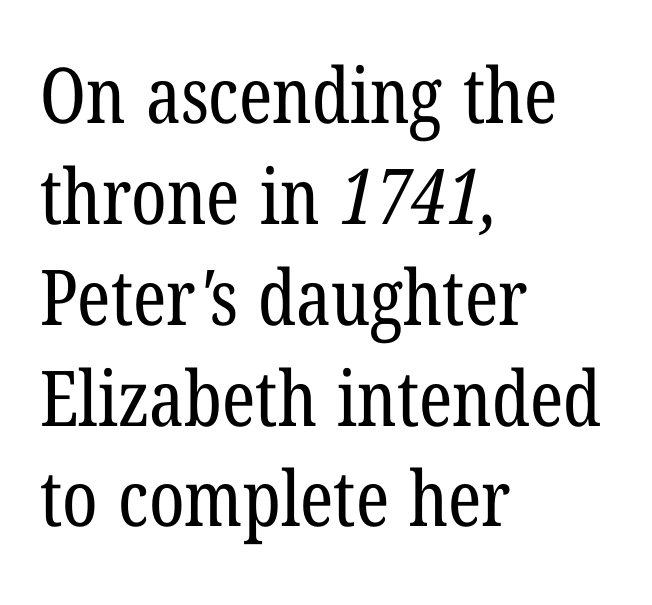
Q: Is the text bold? A: No.
Q: Is the typeface a serif or a sans-serif typeface? A: Serif.
Q: Is the text underlined? A: No.
Q: How is the paragraph aligned? A: Left-aligned.
Q: Is the spacing between letters normal or unusually wide? A: Normal.
Q: Is the spacing between lines tight, normal or loose? A: Normal.
Q: Width (condensed, normal, or wide)? A: Condensed.
Q: Stroke contrast? A: Low.
Q: x-height? A: Medium.
Q: Monospaced? A: No.
